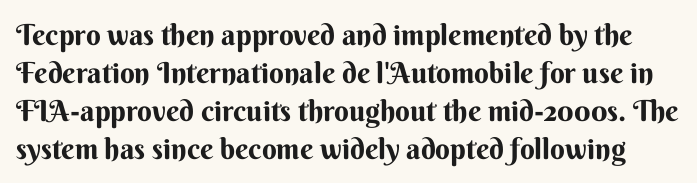
Q: Is the text bold? A: Yes.
Q: Is the text italic (slanted)? A: No, it is upright.
Q: Is the typeface a serif or a sans-serif typeface? A: Sans-serif.
Q: Is the text underlined? A: No.
Q: Is the spacing between letters normal or unusually wide? A: Normal.
Q: Is the spacing between lines tight, normal or loose? A: Normal.
Q: Width (condensed, normal, or wide)? A: Normal.
Q: Stroke contrast? A: Medium.
Q: x-height? A: Small.
Q: Monospaced? A: No.
